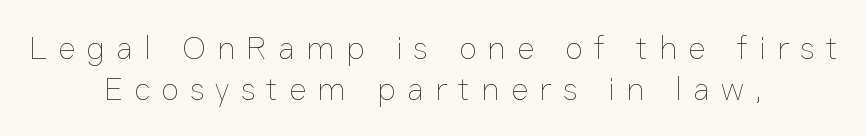
The image shows 33 px thin type, upright; set centered, line spacing 1.23x, unusually wide letter spacing (+0.34 em), not underlined; low stroke contrast and a medium x-height.
